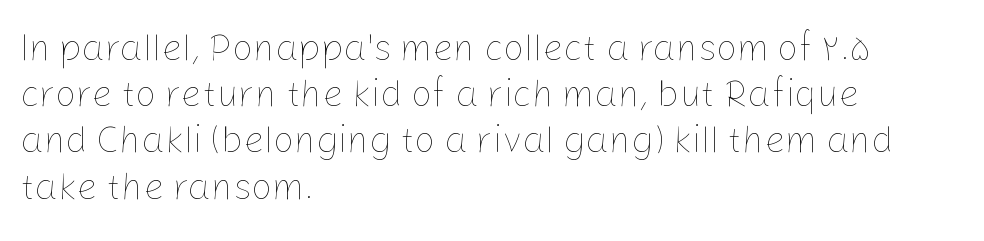
{"italic": "no", "bold": "no", "weight": "thin", "width": "normal", "stroke_contrast": "low", "x_height": "medium", "monospaced": "no", "underline": "no", "align": "left", "line_spacing": "normal", "line_spacing_ratio": 1.25, "letter_spacing": "normal", "letter_spacing_em": 0.0, "glyph_px": 37}
